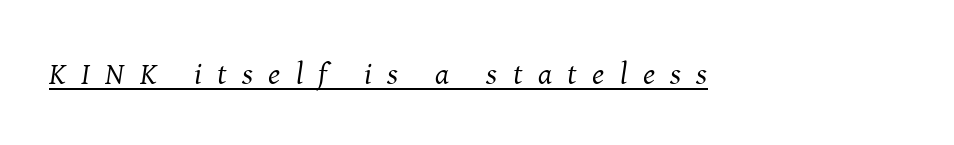
Q: Is the text bold? A: No.
Q: Is the text italic (slanted)? A: Yes, it leans right by about 8 degrees.
Q: Is the typeface a serif or a sans-serif typeface? A: Serif.
Q: Is the text underlined? A: Yes.
Q: Is the spacing between letters normal or unusually wide? A: Unusually wide.
Q: Width (condensed, normal, or wide)? A: Normal.
Q: Stroke contrast? A: Medium.
Q: x-height? A: Medium.
Q: Monospaced? A: No.
